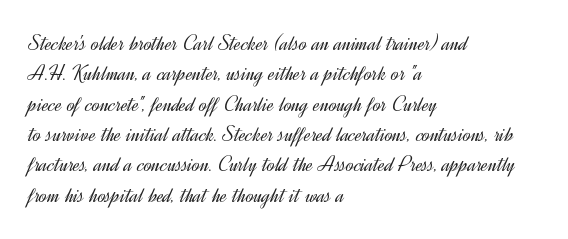
Q: Is the text bold? A: No.
Q: Is the text italic (slanted)? A: Yes.
Q: Is the text underlined? A: No.
Q: How is the paragraph aligned? A: Left-aligned.
Q: Is the spacing between letters normal or unusually wide? A: Normal.
Q: Is the spacing between lines tight, normal or loose? A: Normal.
